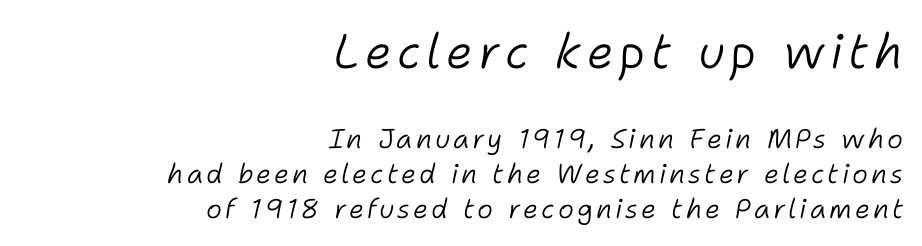
Q: Is the text bold? A: No.
Q: Is the text italic (slanted)? A: Yes, it leans right by about 11 degrees.
Q: Is the text underlined? A: No.
Q: How is the paragraph aligned? A: Right-aligned.
Q: Is the spacing between lines tight, normal or loose? A: Normal.
Q: Which block of text is set in a larger size, the first (top) or the second (bottom)? A: The first (top) one.
Q: Width (condensed, normal, or wide)? A: Normal.
Q: Stroke contrast? A: Low.
Q: x-height? A: Medium.
Q: Monospaced? A: No.
